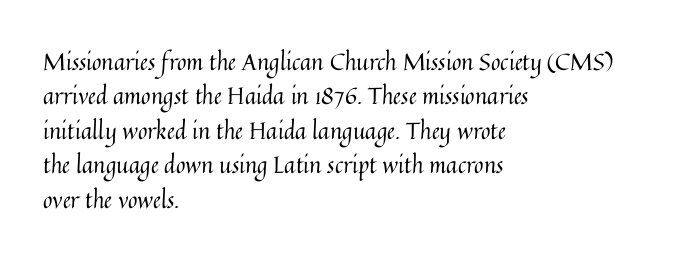
The image shows 23 px text type; set left-aligned, normal line spacing (1.5x), normal letter spacing, not underlined.
